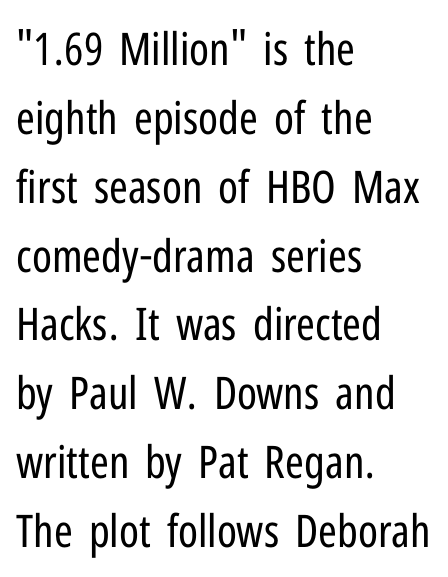
Q: Is the text bold? A: No.
Q: Is the text italic (slanted)? A: No, it is upright.
Q: Is the typeface a serif or a sans-serif typeface? A: Sans-serif.
Q: Is the text underlined? A: No.
Q: How is the paragraph aligned? A: Left-aligned.
Q: Is the spacing between letters normal or unusually wide? A: Normal.
Q: Is the spacing between lines tight, normal or loose? A: Normal.
Q: Width (condensed, normal, or wide)? A: Condensed.
Q: Stroke contrast? A: Low.
Q: x-height? A: Medium.
Q: Monospaced? A: No.
